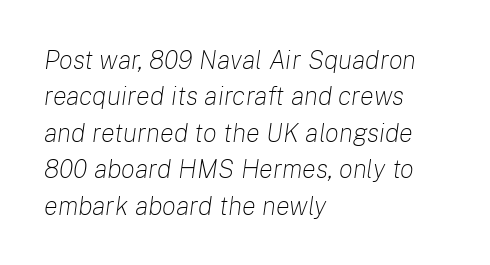
The glyphs are unaccompanied by any horizontal stroke below them. Letters have the restrained weight of plain body copy at most. In CSS terms this would be text-align: left. Regular leading.
